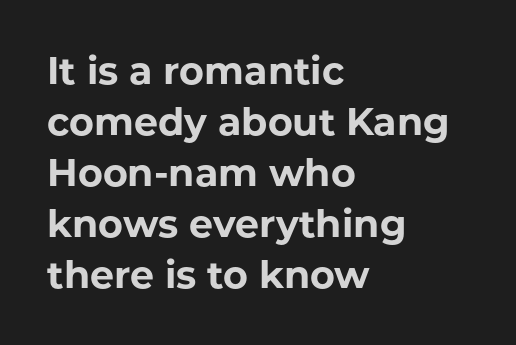
Q: Is the text bold? A: Yes.
Q: Is the text italic (slanted)? A: No, it is upright.
Q: Is the typeface a serif or a sans-serif typeface? A: Sans-serif.
Q: Is the text underlined? A: No.
Q: How is the paragraph aligned? A: Left-aligned.
Q: Is the spacing between letters normal or unusually wide? A: Normal.
Q: Is the spacing between lines tight, normal or loose? A: Normal.
Q: Width (condensed, normal, or wide)? A: Normal.
Q: Stroke contrast? A: Low.
Q: x-height? A: Medium.
Q: Monospaced? A: No.
